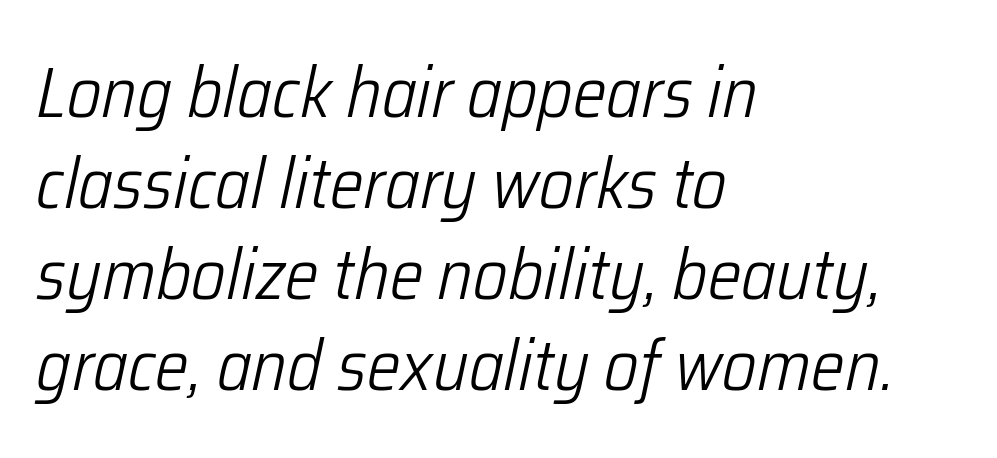
Descenders hang freely into open space. The lines are quadded left. The letters advance in unequal steps, a hallmark of proportional type. Evenly set lines give the paragraph a standard silhouette. Slant detected: the letters are inclined. Students, note that the glyphs here touch the page at normal intervals.
